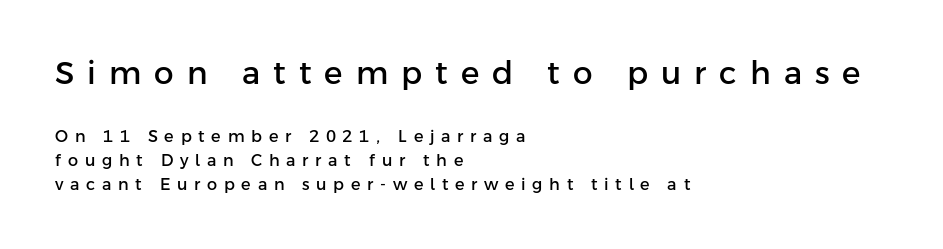
The image shows 31 px sans-serif type, upright; set left-aligned, normal line spacing (1.51x), unusually wide letter spacing (+0.42 em), not underlined; the first (top) block is 1.94x larger; low stroke contrast and a medium x-height.
